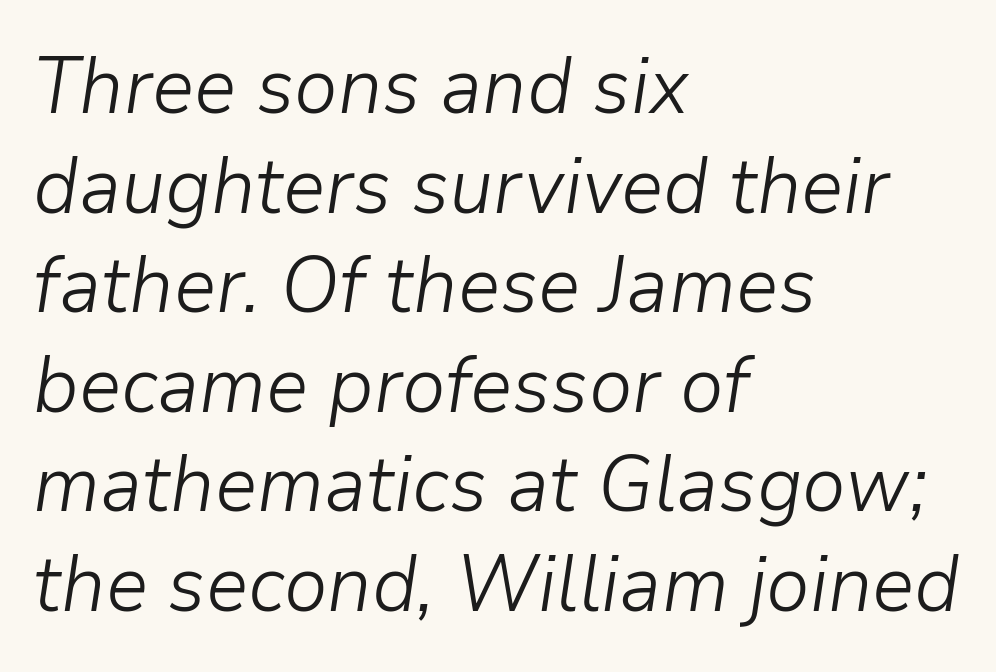
The image shows 79 px light type, italic (leaning right); set left-aligned, normal line spacing (1.26x), normal letter spacing, not underlined; low stroke contrast and a medium x-height.
